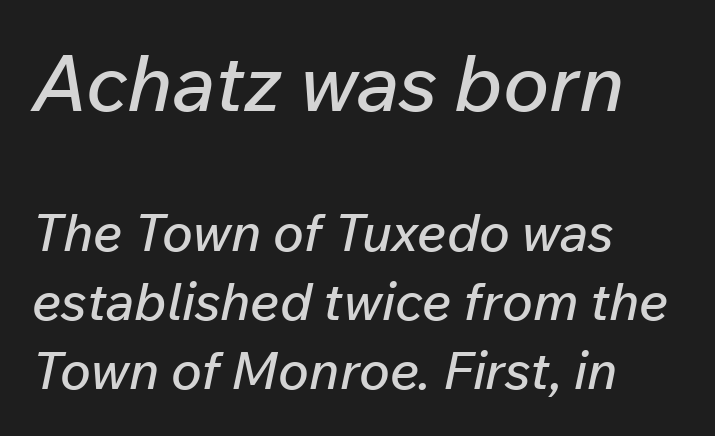
Q: Is the text italic (slanted)? A: Yes, it leans right by about 12 degrees.
Q: Is the text underlined? A: No.
Q: How is the paragraph aligned? A: Left-aligned.
Q: Is the spacing between letters normal or unusually wide? A: Normal.
Q: Is the spacing between lines tight, normal or loose? A: Normal.
Q: Which block of text is set in a larger size, the first (top) or the second (bottom)? A: The first (top) one.
Q: Width (condensed, normal, or wide)? A: Normal.
Q: Stroke contrast? A: Low.
Q: x-height? A: Medium.
Q: Monospaced? A: No.
